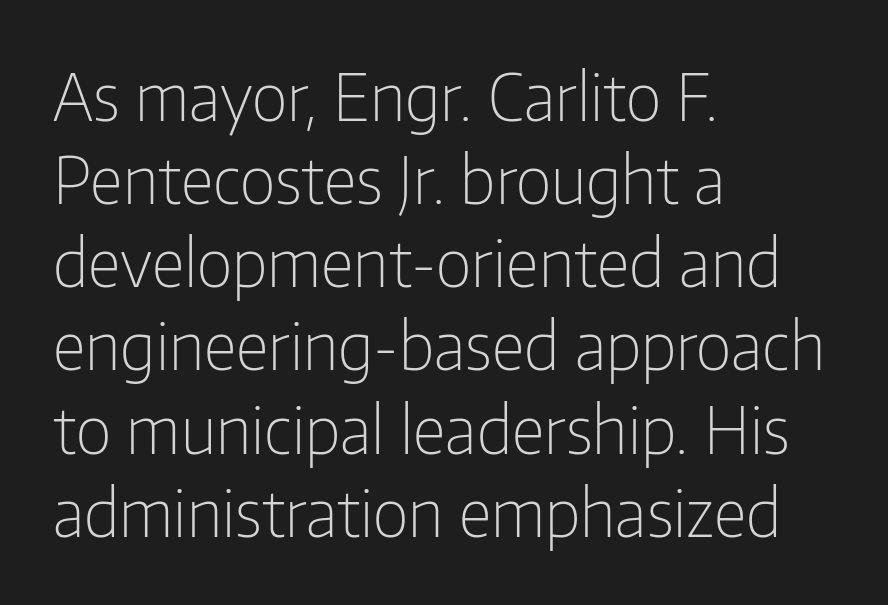
{"serif": "no", "italic": "no", "bold": "no", "weight": "light", "width": "condensed", "stroke_contrast": "low", "x_height": "medium", "monospaced": "no", "underline": "no", "align": "left", "line_spacing": "normal", "line_spacing_ratio": 1.26, "letter_spacing": "normal", "letter_spacing_em": 0.0, "glyph_px": 66}
